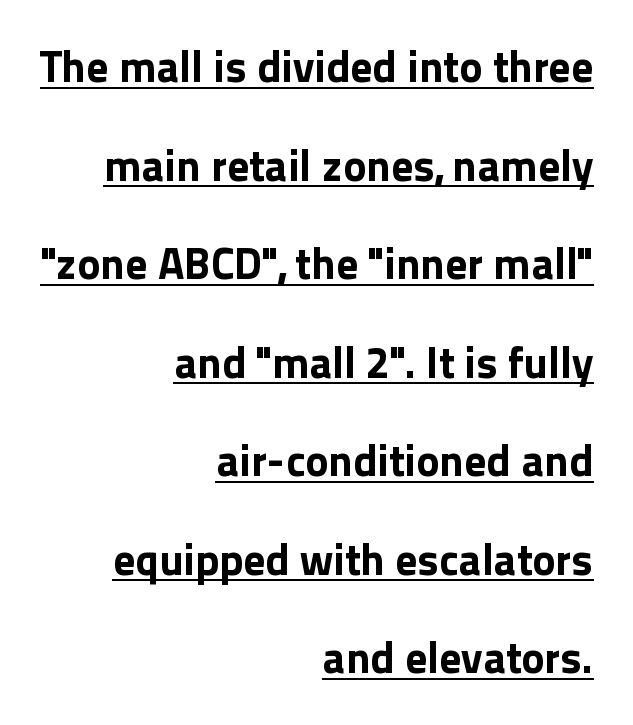
The image shows 44 px bold sans-serif type, upright; set right-aligned, loose line spacing (2.24x), normal letter spacing, underlined; a medium x-height.
